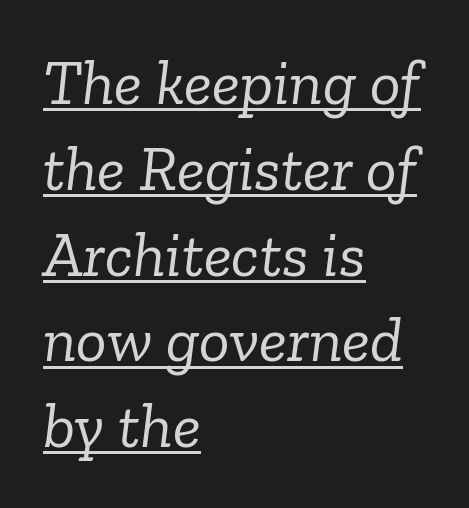
{"serif": "yes", "italic": "yes", "lean": "right", "slant_degrees": 6, "bold": "no", "weight": "light", "width": "normal", "stroke_contrast": "low", "x_height": "medium", "monospaced": "no", "underline": "yes", "align": "left", "line_spacing": "normal", "line_spacing_ratio": 1.34, "letter_spacing": "normal", "letter_spacing_em": 0.0, "glyph_px": 64}
